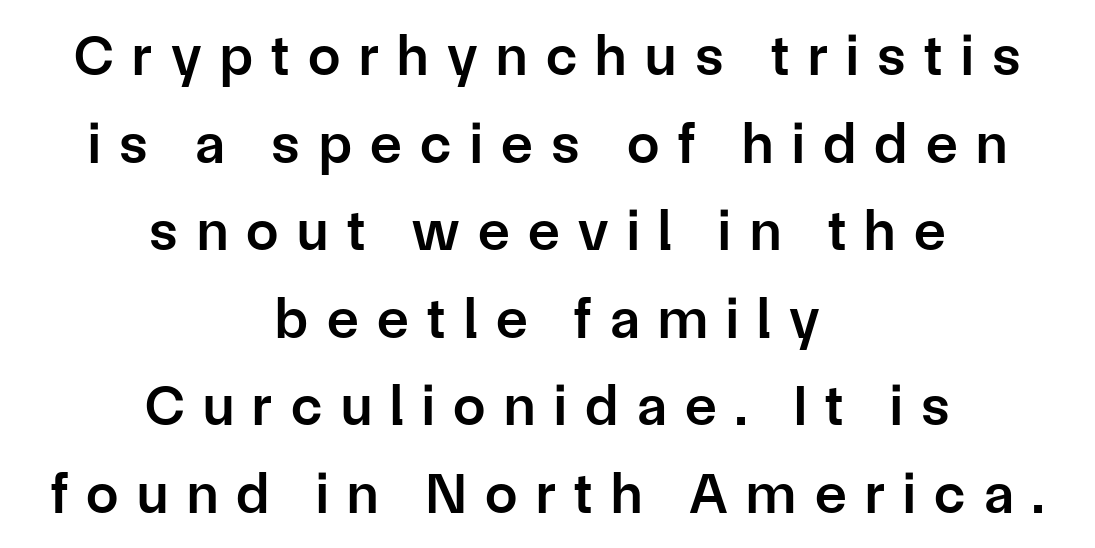
{"serif": "no", "italic": "no", "bold": "semi", "weight": "semibold", "width": "normal", "stroke_contrast": "low", "x_height": "medium", "monospaced": "no", "underline": "no", "align": "center", "line_spacing": "normal", "line_spacing_ratio": 1.51, "letter_spacing": "wide", "letter_spacing_em": 0.32, "glyph_px": 58}
